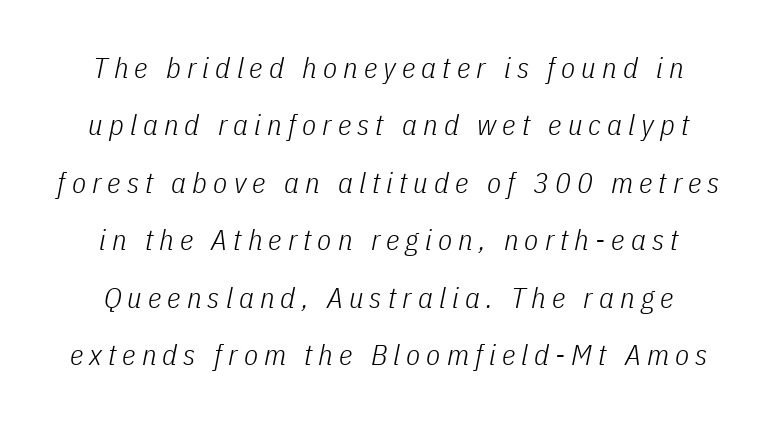
The typography opts for an oblique posture over an upright one. Descender tails drop into unmarked territory. The type is letterspaced generously, with wide tracking. The vertical gap from one line to the next is large. Compared with a typical body face, this is equally light or lighter still.
